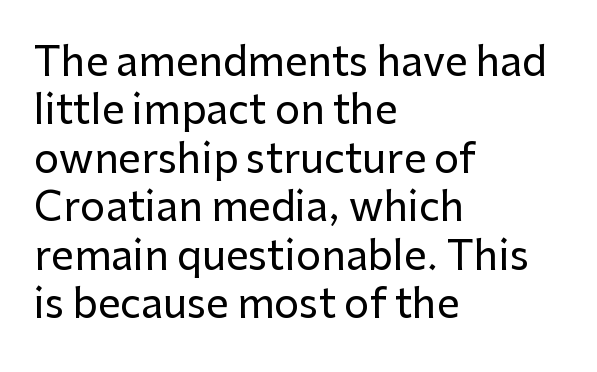
The image shows 40 px sans-serif type, upright; set left-aligned, line spacing 1.21x, normal letter spacing, not underlined; low stroke contrast and a medium x-height.
